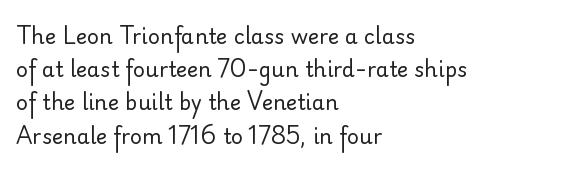
The face looks like a standard text weight, possibly lighter. Short and long lines alike share a common starting point at left. Vertically, the passage feels balanced, rows spaced as you'd expect. A bare baseline throughout the passage. Here the glyphs are tracked normally, forming tight word shapes.
